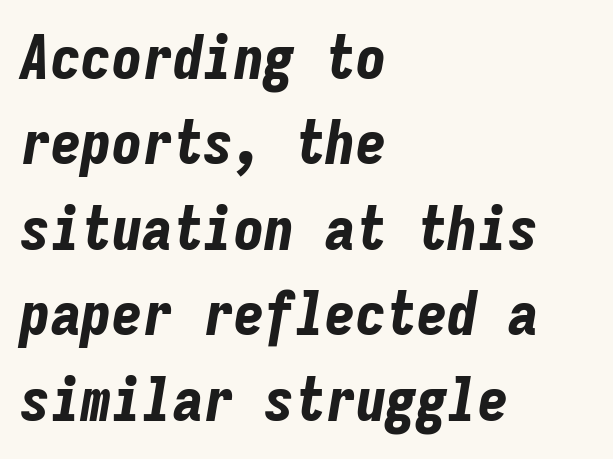
Q: Is the text bold? A: Yes.
Q: Is the text italic (slanted)? A: Yes, it leans right by about 9 degrees.
Q: Is the text underlined? A: No.
Q: How is the paragraph aligned? A: Left-aligned.
Q: Is the spacing between letters normal or unusually wide? A: Normal.
Q: Is the spacing between lines tight, normal or loose? A: Normal.
Q: Width (condensed, normal, or wide)? A: Condensed.
Q: Stroke contrast? A: Low.
Q: x-height? A: Medium.
Q: Monospaced? A: Yes.
